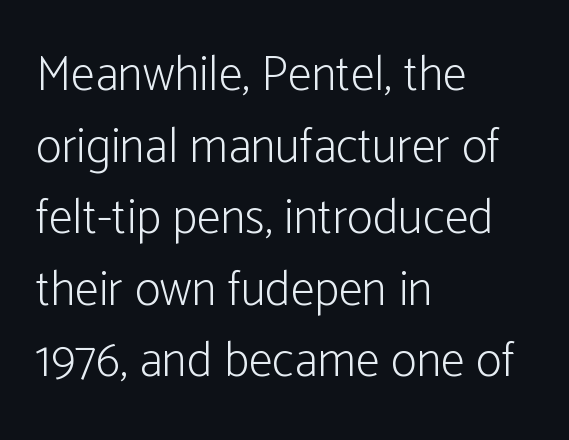
Q: Is the text bold? A: No.
Q: Is the text italic (slanted)? A: No, it is upright.
Q: Is the typeface a serif or a sans-serif typeface? A: Sans-serif.
Q: Is the text underlined? A: No.
Q: How is the paragraph aligned? A: Left-aligned.
Q: Is the spacing between letters normal or unusually wide? A: Normal.
Q: Is the spacing between lines tight, normal or loose? A: Normal.
Q: Width (condensed, normal, or wide)? A: Condensed.
Q: Stroke contrast? A: Low.
Q: x-height? A: Medium.
Q: Monospaced? A: No.
